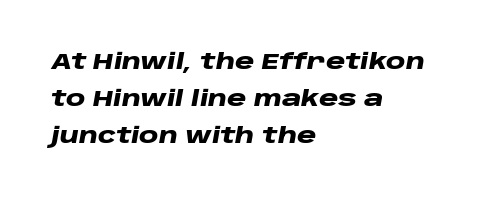
The image shows 22 px bold type, italic (leaning right); set left-aligned, normal line spacing (1.68x), normal letter spacing, not underlined.
